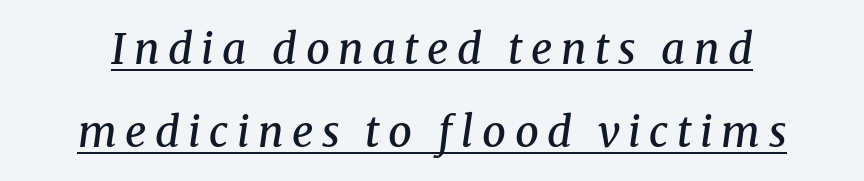
Q: Is the text bold? A: Semi-bold.
Q: Is the text italic (slanted)? A: Yes, it leans right by about 8 degrees.
Q: Is the typeface a serif or a sans-serif typeface? A: Serif.
Q: Is the text underlined? A: Yes.
Q: Is the spacing between letters normal or unusually wide? A: Unusually wide.
Q: Is the spacing between lines tight, normal or loose? A: Loose.
Q: Width (condensed, normal, or wide)? A: Normal.
Q: Stroke contrast? A: Medium.
Q: x-height? A: Medium.
Q: Monospaced? A: No.
